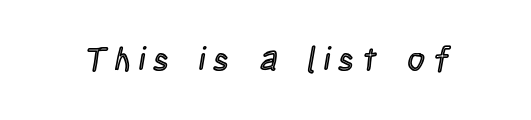
This rendering features lettering with no underline. You could not count columns in this text — the font is proportionally spaced. The rendering inserts visible extra space after every character.
